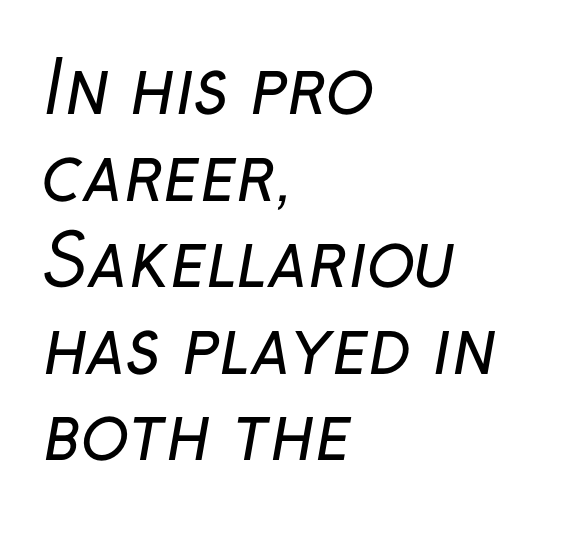
{"serif": "no", "bold": "no", "weight": "regular", "width": "normal", "stroke_contrast": "low", "x_height": "medium", "monospaced": "no", "underline": "no", "align": "left", "line_spacing_ratio": 1.22, "letter_spacing": "normal", "letter_spacing_em": 0.0, "glyph_px": 71}
